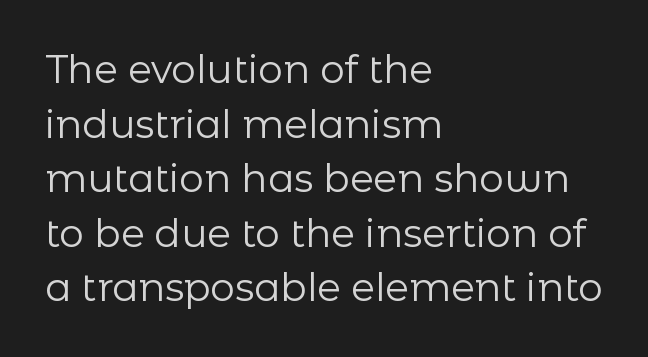
{"serif": "no", "italic": "no", "bold": "no", "weight": "regular", "width": "normal", "stroke_contrast": "low", "x_height": "medium", "monospaced": "no", "underline": "no", "align": "left", "line_spacing": "normal", "line_spacing_ratio": 1.4, "letter_spacing": "normal", "letter_spacing_em": 0.0, "glyph_px": 39}
